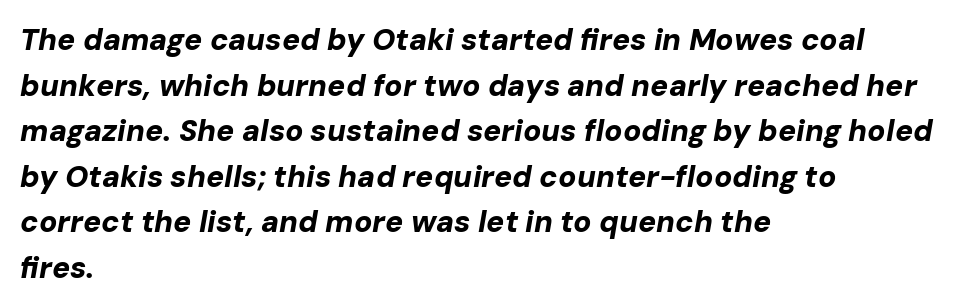
Q: Is the text bold? A: Yes.
Q: Is the text italic (slanted)? A: Yes, it leans right by about 10 degrees.
Q: Is the text underlined? A: No.
Q: How is the paragraph aligned? A: Left-aligned.
Q: Is the spacing between letters normal or unusually wide? A: Normal.
Q: Is the spacing between lines tight, normal or loose? A: Normal.
Q: Width (condensed, normal, or wide)? A: Normal.
Q: Stroke contrast? A: Low.
Q: x-height? A: Medium.
Q: Monospaced? A: No.
